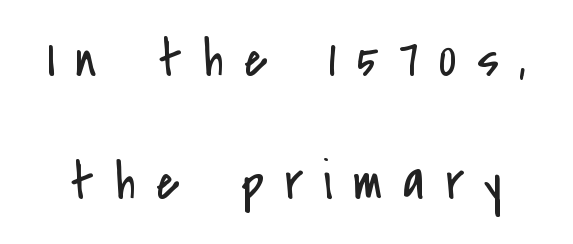
Notice the wide empty band between every row — that's loose leading. Think standard paragraph weight, or any step lighter than that. The words here are not underlined. Grotesque or geometric, the face here clearly has no serifs. A typesetter would call this proportional, since set widths differ per character.
